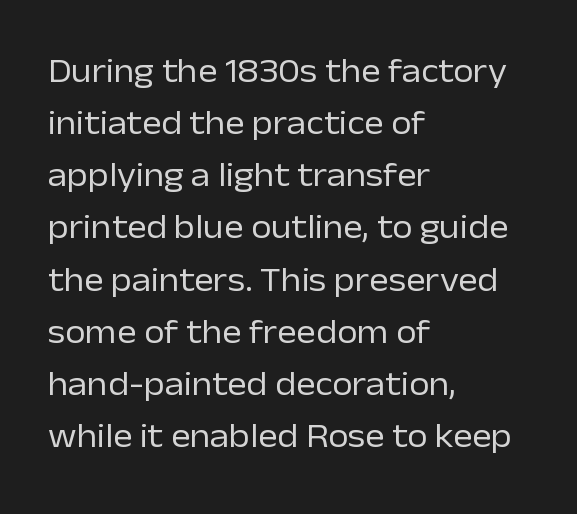
The image shows 33 px regular-weight sans-serif type, upright; set left-aligned, normal line spacing (1.58x), normal letter spacing, not underlined; low stroke contrast and a medium x-height.
